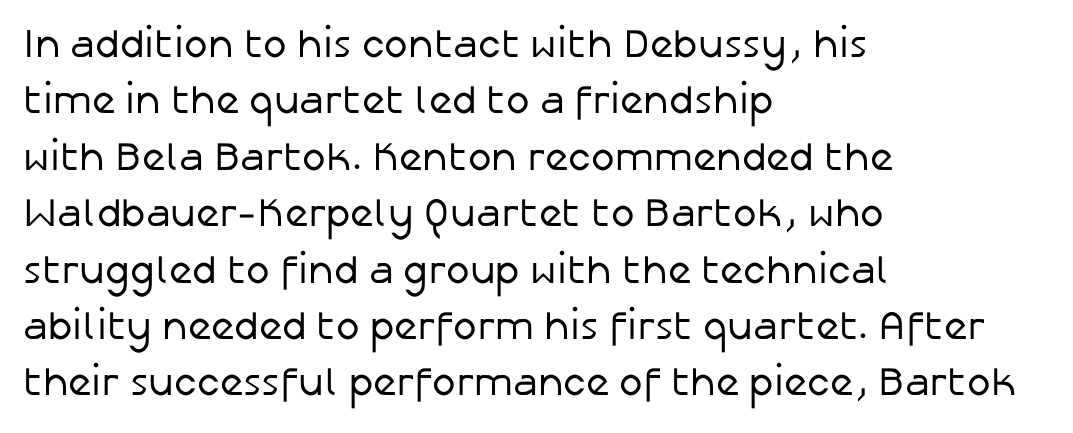
Q: Is the text bold? A: No.
Q: Is the text italic (slanted)? A: No, it is upright.
Q: Is the typeface a serif or a sans-serif typeface? A: Sans-serif.
Q: Is the text underlined? A: No.
Q: How is the paragraph aligned? A: Left-aligned.
Q: Is the spacing between letters normal or unusually wide? A: Normal.
Q: Is the spacing between lines tight, normal or loose? A: Normal.
Q: Width (condensed, normal, or wide)? A: Normal.
Q: Stroke contrast? A: Low.
Q: x-height? A: Medium.
Q: Monospaced? A: No.
